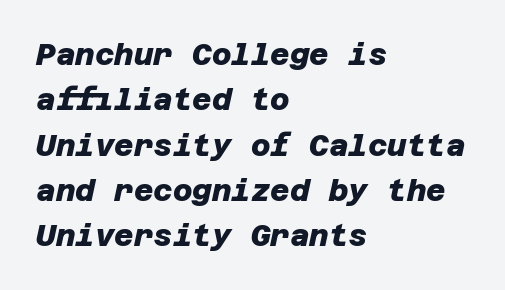
The font is running at its bold setting. Between one letter and the next there's only the usual sliver of space. Is this a sans? Yes — the strokes have no serifs. The baseline area is clear. These lines are set flush left with a ragged right edge. Vertically, the passage feels balanced, rows spaced as you'd expect.
